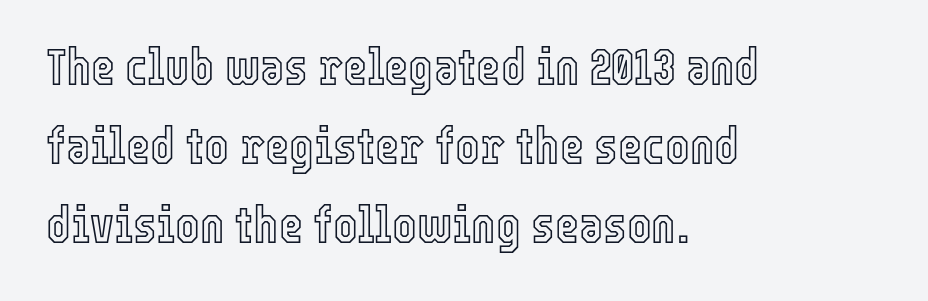
Q: Is the text italic (slanted)? A: No, it is upright.
Q: Is the text underlined? A: No.
Q: How is the paragraph aligned? A: Left-aligned.
Q: Is the spacing between letters normal or unusually wide? A: Normal.
Q: Is the spacing between lines tight, normal or loose? A: Normal.
Q: Width (condensed, normal, or wide)? A: Condensed.
Q: x-height? A: Medium.
Q: Monospaced? A: No.
